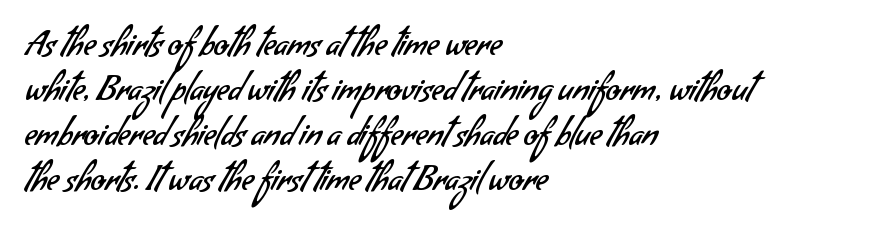
Q: Is the text bold? A: No.
Q: Is the typeface a serif or a sans-serif typeface? A: Sans-serif.
Q: Is the text underlined? A: No.
Q: How is the paragraph aligned? A: Left-aligned.
Q: Is the spacing between letters normal or unusually wide? A: Normal.
Q: Is the spacing between lines tight, normal or loose? A: Normal.
Q: Width (condensed, normal, or wide)? A: Normal.
Q: Stroke contrast? A: Low.
Q: x-height? A: Small.
Q: Monospaced? A: No.
